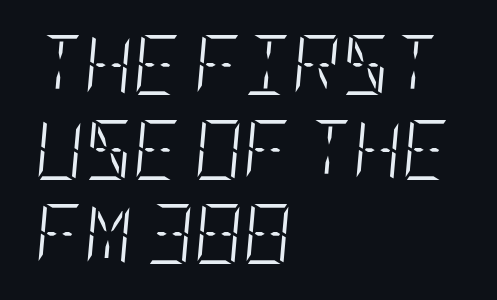
Q: Is the text bold? A: No.
Q: Is the text italic (slanted)? A: Yes, it leans right by about 5 degrees.
Q: Is the text underlined? A: No.
Q: How is the paragraph aligned? A: Left-aligned.
Q: Is the spacing between letters normal or unusually wide? A: Normal.
Q: Is the spacing between lines tight, normal or loose? A: Normal.
Q: Width (condensed, normal, or wide)? A: Condensed.
Q: Stroke contrast? A: Low.
Q: x-height? A: Large.
